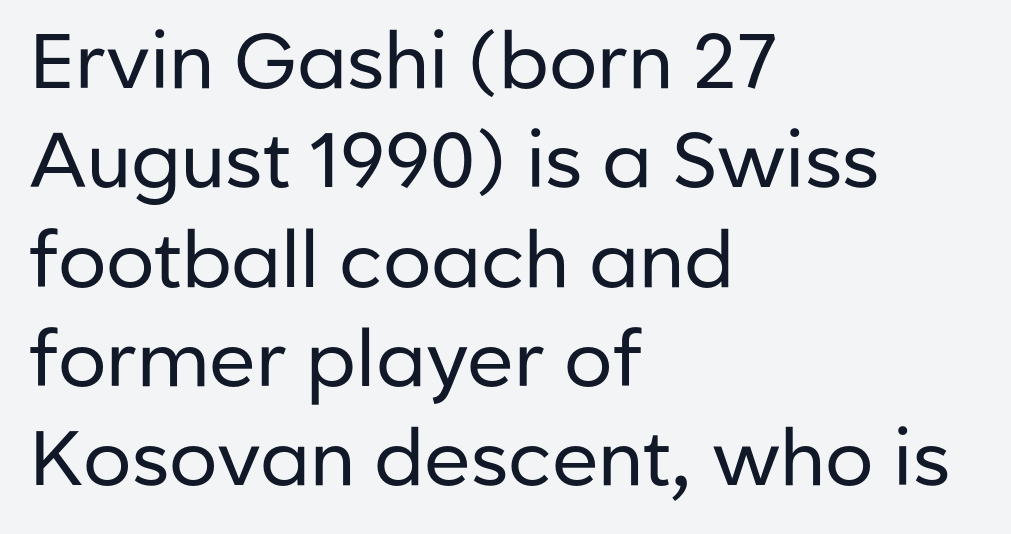
Reading down the column, the eye jumps a familiar distance to each next line. Weight: not bold — regular or lighter. You can tell it's not italic because the verticals are truly vertical. Quick note: underline off.
